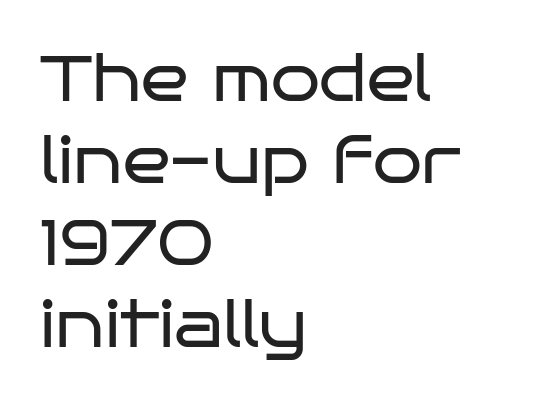
You can tell it's not italic because the verticals are truly vertical. Here the designer chose a conventional face with non-uniform glyph widths. Weight: not bold — regular or lighter. The lines are quadded left.
